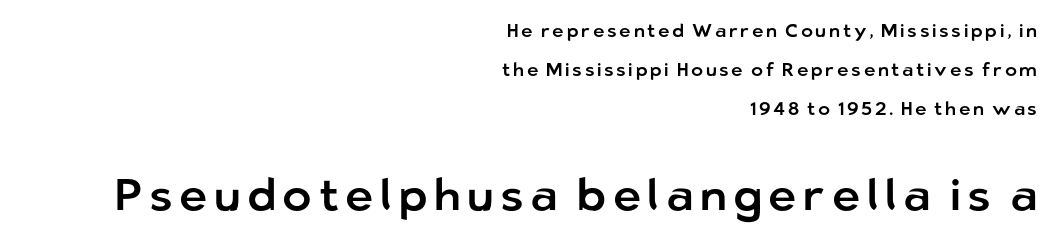
{"serif": "no", "italic": "no", "width": "normal", "stroke_contrast": "low", "x_height": "medium", "monospaced": "no", "underline": "no", "align": "right", "line_spacing": "loose", "line_spacing_ratio": 2.16, "larger_block": "second", "size_ratio": 2.44, "glyph_px": 44}
